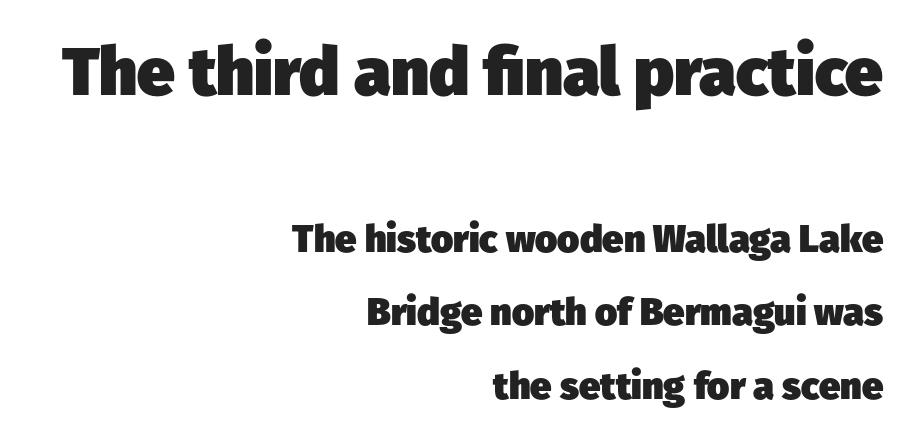
The image shows 67 px heavy sans-serif type; set right-aligned, loose line spacing (1.94x), normal letter spacing, not underlined; the first (top) block is 1.76x larger; low stroke contrast and a medium x-height.
